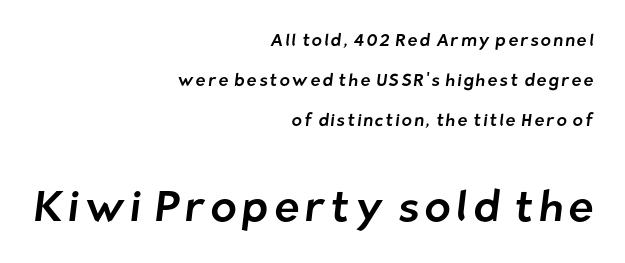
Q: Is the typeface a serif or a sans-serif typeface? A: Sans-serif.
Q: Is the text underlined? A: No.
Q: How is the paragraph aligned? A: Right-aligned.
Q: Is the spacing between lines tight, normal or loose? A: Loose.
Q: Which block of text is set in a larger size, the first (top) or the second (bottom)? A: The second (bottom) one.
Q: Width (condensed, normal, or wide)? A: Normal.
Q: Stroke contrast? A: Low.
Q: x-height? A: Medium.
Q: Monospaced? A: No.
